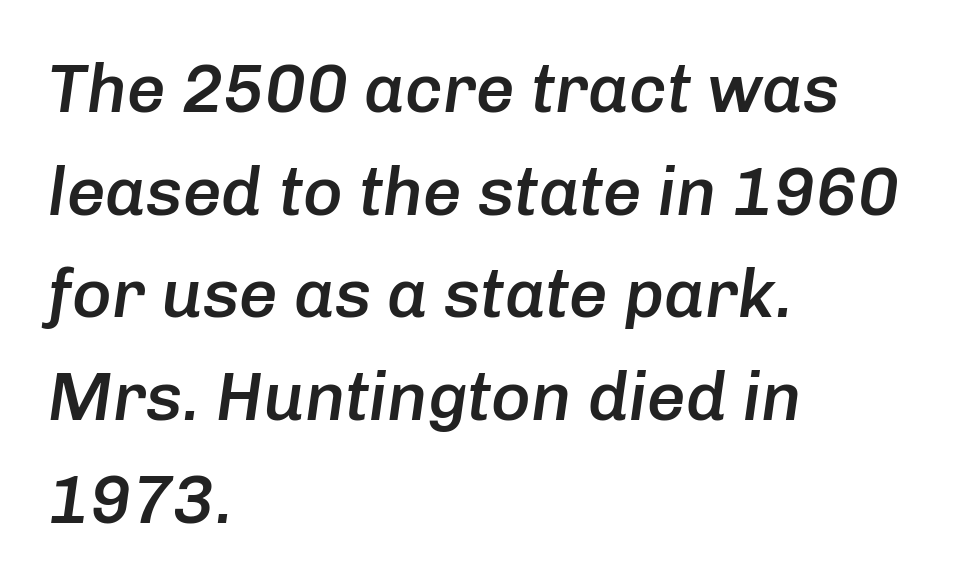
The type is set solid horizontally, with unmodified tracking. Proportional: the letters do not fall into vertical columns. A fair bit of extra ink — the face is semibold, not bold. Yep, that's italic — everything's leaning. Plain, unruled lines of type. Successive baselines arrive at the customary interval.
